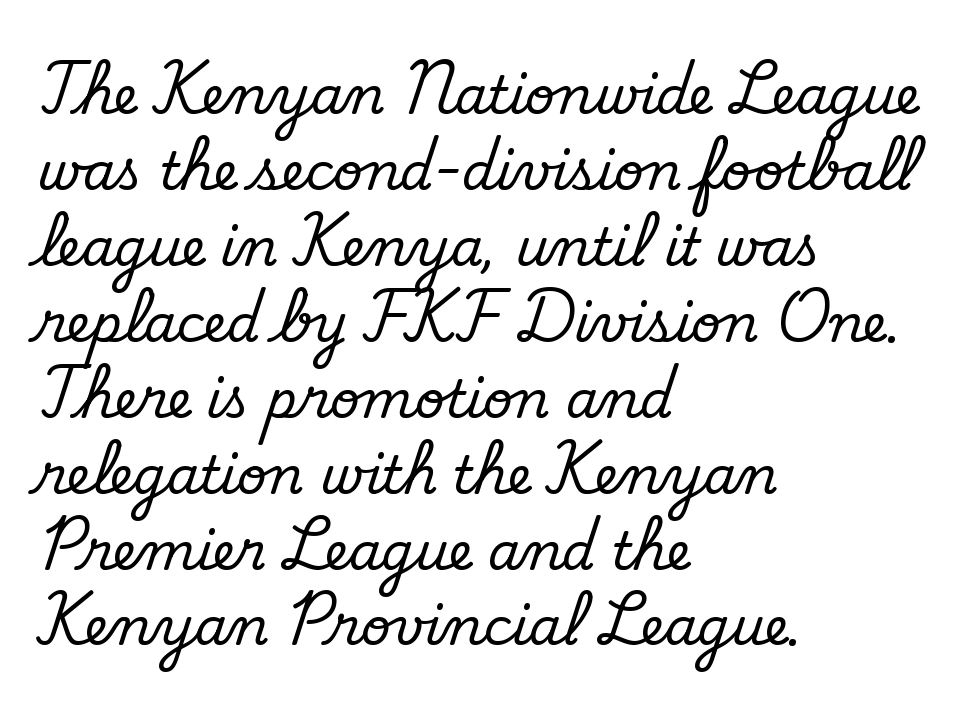
Q: Is the text bold? A: No.
Q: Is the typeface a serif or a sans-serif typeface? A: Sans-serif.
Q: Is the text underlined? A: No.
Q: How is the paragraph aligned? A: Left-aligned.
Q: Is the spacing between letters normal or unusually wide? A: Normal.
Q: Is the spacing between lines tight, normal or loose? A: Normal.
Q: Width (condensed, normal, or wide)? A: Normal.
Q: Stroke contrast? A: Low.
Q: x-height? A: Small.
Q: Monospaced? A: No.
